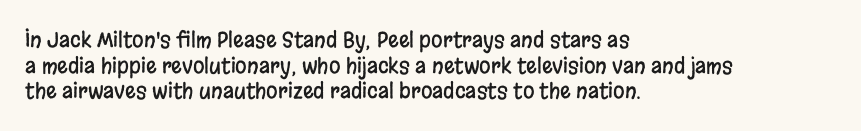
{"italic": "no", "underline": "no", "align": "left", "line_spacing_ratio": 1.22, "letter_spacing": "normal", "letter_spacing_em": 0.0, "glyph_px": 21}
